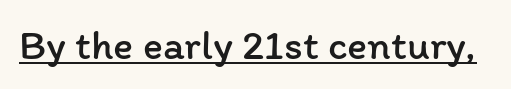
The image shows 42 px regular-weight type, upright; set normal letter spacing, underlined; low stroke contrast and a medium x-height.
